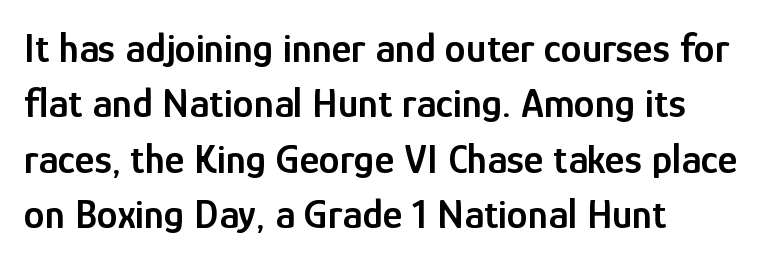
The image shows 42 px semibold, condensed sans-serif type, upright; set left-aligned, normal line spacing (1.32x), normal letter spacing, not underlined; low stroke contrast and a medium x-height.
